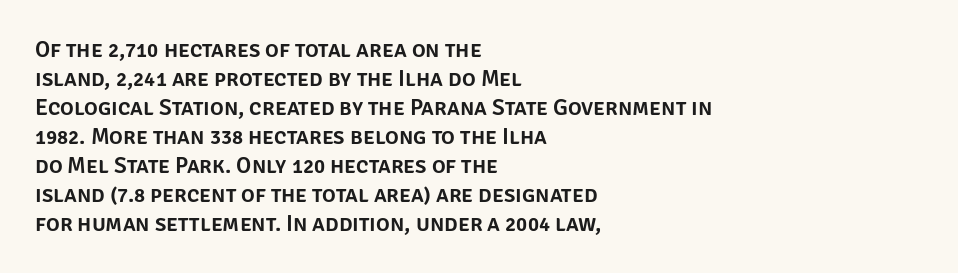
Posture: straight, roman, zero tilt. The passage shown is not underscored anywhere. The rendering anchors every line to the left-hand side. The gaps between neighbouring characters are ordinary and unremarkable.
